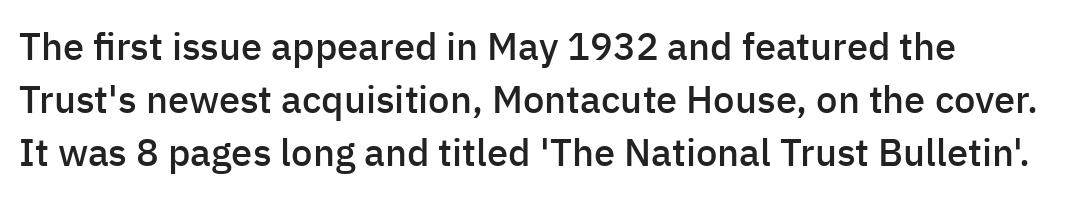
The image shows 38 px semibold sans-serif type, upright; set normal line spacing (1.4x), normal letter spacing, not underlined; low stroke contrast and a medium x-height.
